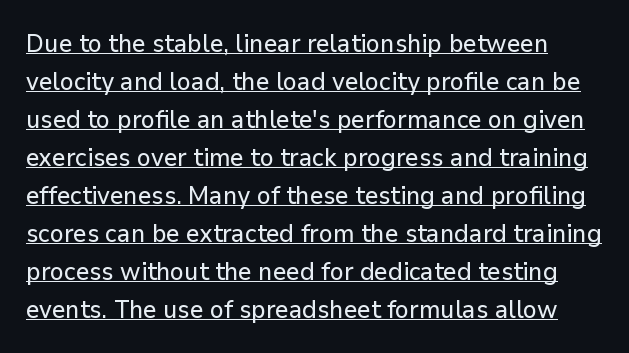
A typesetter would call this zero additional tracking. Designer's note — italics off, roman on. The glyphs are accompanied by a horizontal stroke just below them. Summary of vertical rhythm: regular, with standard interline spacing.
